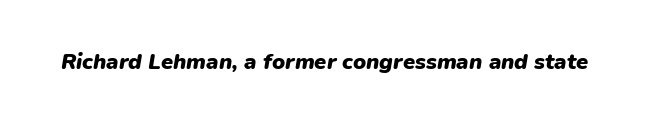
{"italic": "yes", "lean": "right", "slant_degrees": 9, "bold": "yes", "underline": "no", "letter_spacing": "normal", "letter_spacing_em": 0.0, "glyph_px": 22}
